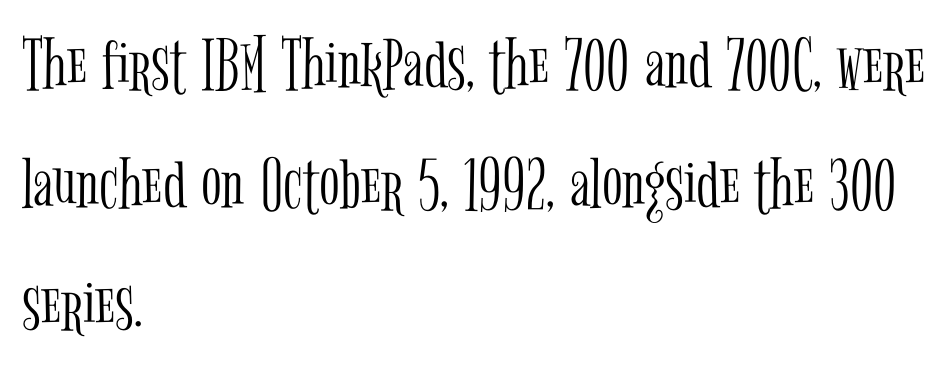
Q: Is the text bold? A: No.
Q: Is the text italic (slanted)? A: No, it is upright.
Q: Is the typeface a serif or a sans-serif typeface? A: Serif.
Q: Is the text underlined? A: No.
Q: How is the paragraph aligned? A: Left-aligned.
Q: Is the spacing between letters normal or unusually wide? A: Normal.
Q: Is the spacing between lines tight, normal or loose? A: Normal.
Q: Width (condensed, normal, or wide)? A: Condensed.
Q: Stroke contrast? A: Low.
Q: x-height? A: Medium.
Q: Monospaced? A: No.
